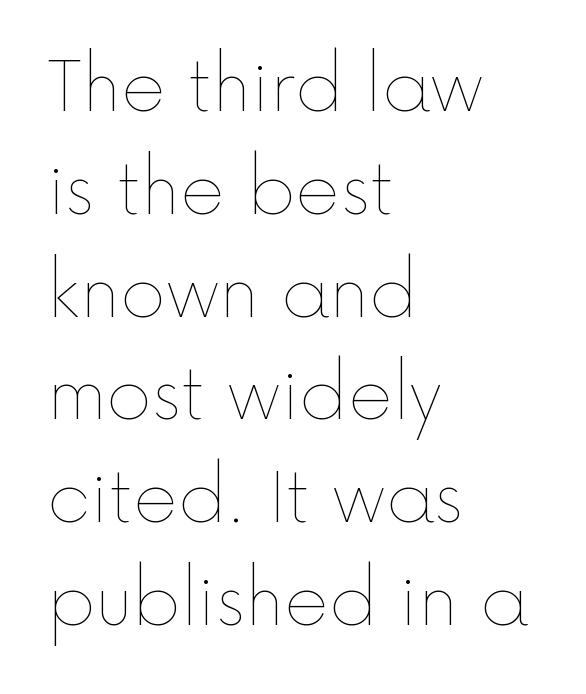
{"italic": "no", "bold": "no", "weight": "thin", "width": "normal", "x_height": "medium", "monospaced": "no", "underline": "no", "align": "left", "line_spacing": "normal", "line_spacing_ratio": 1.49, "letter_spacing": "normal", "letter_spacing_em": 0.0, "glyph_px": 69}
